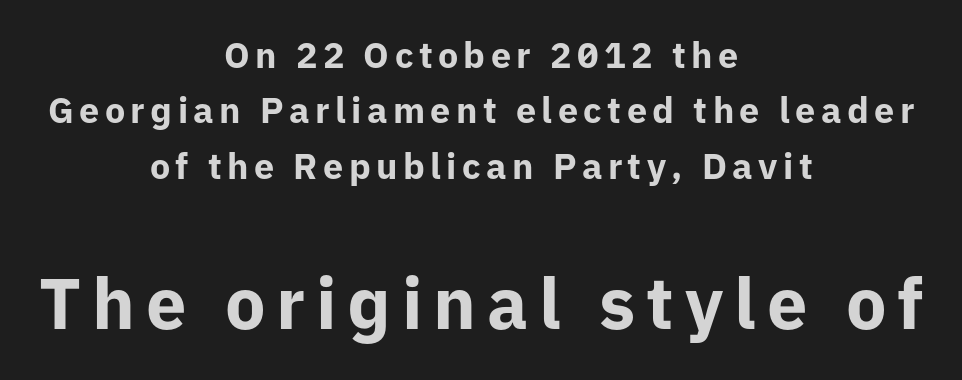
Q: Is the text bold? A: Yes.
Q: Is the text italic (slanted)? A: No, it is upright.
Q: Is the typeface a serif or a sans-serif typeface? A: Sans-serif.
Q: Is the text underlined? A: No.
Q: How is the paragraph aligned? A: Centered.
Q: Is the spacing between lines tight, normal or loose? A: Normal.
Q: Which block of text is set in a larger size, the first (top) or the second (bottom)? A: The second (bottom) one.
Q: Width (condensed, normal, or wide)? A: Normal.
Q: Stroke contrast? A: Low.
Q: x-height? A: Medium.
Q: Monospaced? A: No.
